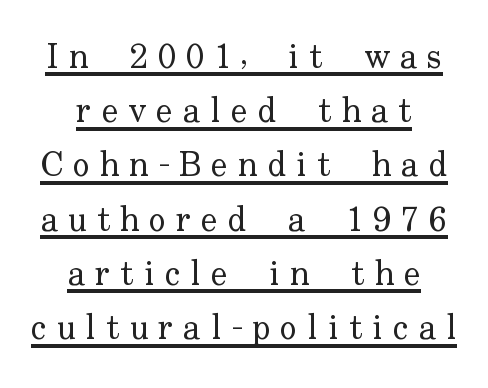
{"serif": "yes", "italic": "no", "bold": "no", "weight": "regular", "width": "normal", "stroke_contrast": "low", "x_height": "small", "monospaced": "no", "underline": "yes", "align": "center", "line_spacing": "normal", "line_spacing_ratio": 1.55, "letter_spacing": "wide", "letter_spacing_em": 0.29, "glyph_px": 35}
